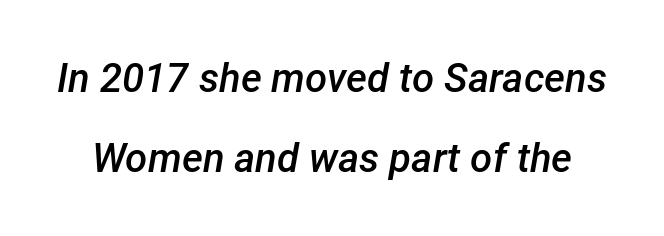
Italic: yes, the glyphs are oblique. These lines keep a tight, regular rhythm from letter to letter. Think of a printed novel: that variable character pitch is what you see here. A semibold gives these letters moderate extra thickness, short of bold.
